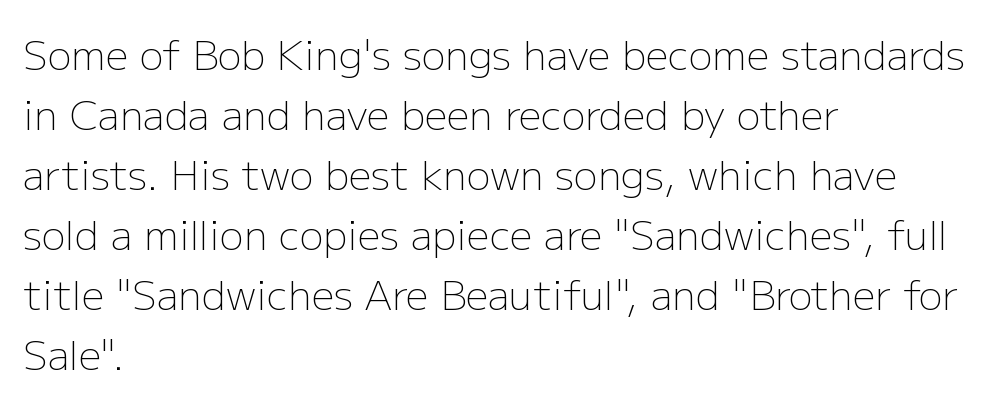
Q: Is the text bold? A: No.
Q: Is the text italic (slanted)? A: No, it is upright.
Q: Is the typeface a serif or a sans-serif typeface? A: Sans-serif.
Q: Is the text underlined? A: No.
Q: How is the paragraph aligned? A: Left-aligned.
Q: Is the spacing between letters normal or unusually wide? A: Normal.
Q: Is the spacing between lines tight, normal or loose? A: Normal.
Q: Width (condensed, normal, or wide)? A: Normal.
Q: Stroke contrast? A: Low.
Q: x-height? A: Medium.
Q: Monospaced? A: No.
